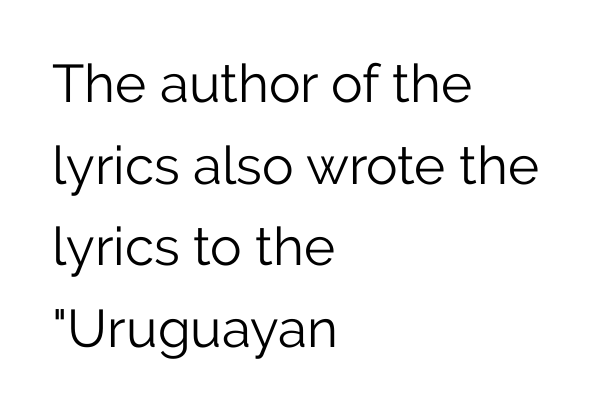
{"serif": "no", "italic": "no", "bold": "no", "weight": "light", "width": "normal", "stroke_contrast": "low", "x_height": "medium", "monospaced": "no", "underline": "no", "align": "left", "line_spacing": "normal", "line_spacing_ratio": 1.54, "letter_spacing": "normal", "letter_spacing_em": 0.0, "glyph_px": 53}
